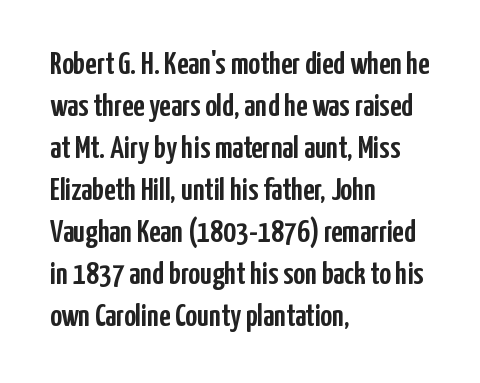
The words here are not underlined. The font's upright variant was chosen for this text. Whoever set this chose a conventional vertical rhythm. One-word summary of the alignment: left. Character widths vary here, with narrow letters taking less room than wide ones. Here the glyphs are tracked normally, forming tight word shapes.
